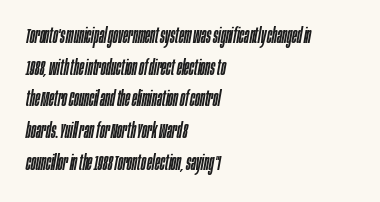
Q: Is the text italic (slanted)? A: Yes, it leans right by about 10 degrees.
Q: Is the text underlined? A: No.
Q: How is the paragraph aligned? A: Left-aligned.
Q: Is the spacing between letters normal or unusually wide? A: Normal.
Q: Is the spacing between lines tight, normal or loose? A: Normal.
